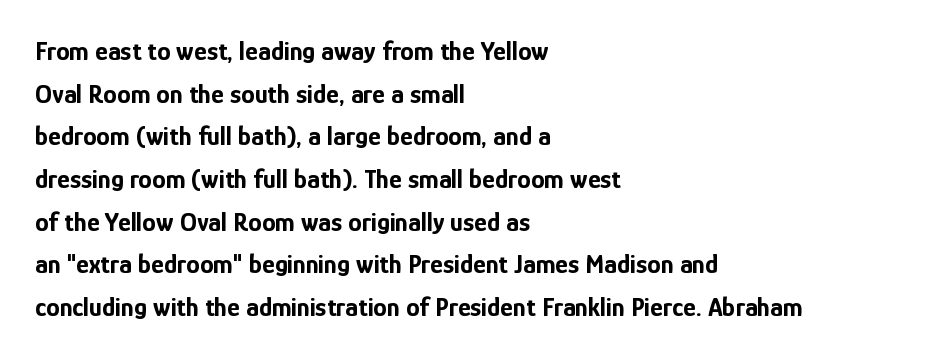
The image shows 27 px bold type, upright; set left-aligned, normal line spacing (1.58x), normal letter spacing, not underlined.
